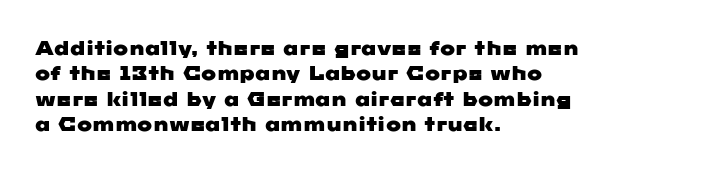
{"underline": "no", "align": "left", "line_spacing": "normal", "line_spacing_ratio": 1.27, "letter_spacing": "normal", "letter_spacing_em": 0.0, "glyph_px": 20}
